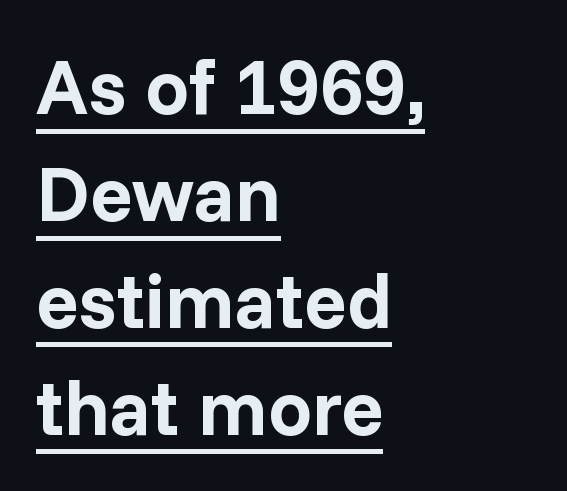
Q: Is the text bold? A: Yes.
Q: Is the text italic (slanted)? A: No, it is upright.
Q: Is the typeface a serif or a sans-serif typeface? A: Sans-serif.
Q: Is the text underlined? A: Yes.
Q: How is the paragraph aligned? A: Left-aligned.
Q: Is the spacing between letters normal or unusually wide? A: Normal.
Q: Is the spacing between lines tight, normal or loose? A: Normal.
Q: Width (condensed, normal, or wide)? A: Normal.
Q: Stroke contrast? A: Low.
Q: x-height? A: Medium.
Q: Monospaced? A: No.
